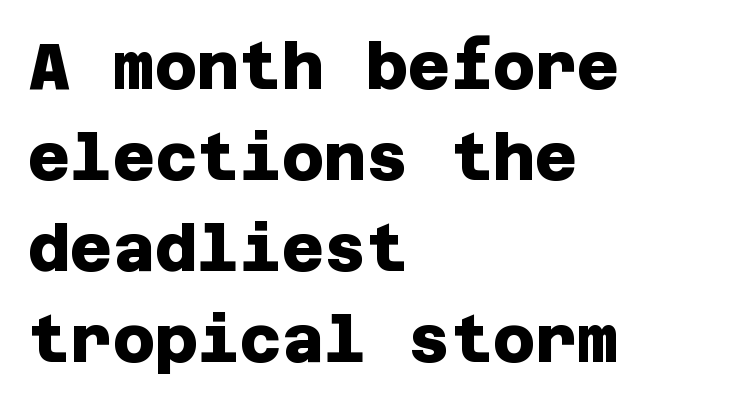
The image shows 65 px heavy sans-serif type; set left-aligned, normal line spacing (1.4x), normal letter spacing, not underlined; low stroke contrast and a large x-height.
